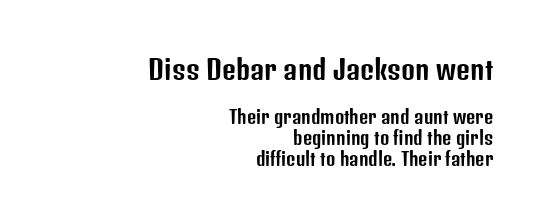
The image shows 27 px text type, upright; set right-aligned, line spacing 1.17x, normal letter spacing, not underlined; the first (top) block is 1.5x larger.
